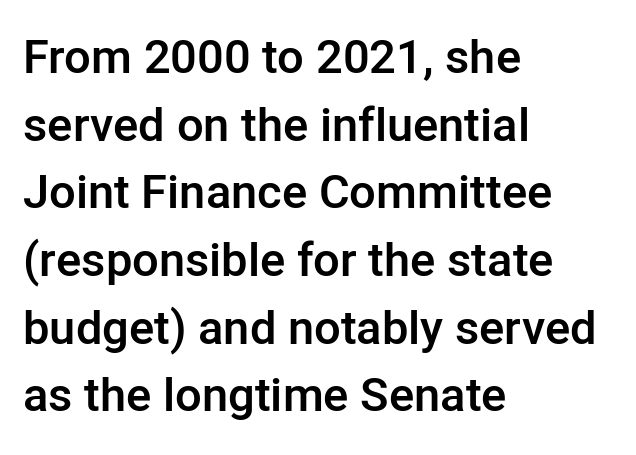
Letters rest on an invisible, unmarked baseline. Rows of type keep a routine distance in the vertical direction. Strokes here are thickened, but only to semibold level. Does the type have serifs? No, each stem ends abruptly. Do the characters align in a grid? No, the font is proportional.
